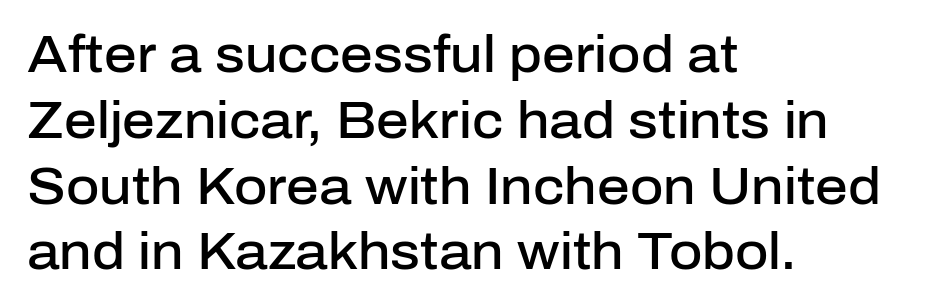
{"serif": "no", "italic": "no", "bold": "semi", "weight": "semibold", "width": "normal", "stroke_contrast": "low", "x_height": "medium", "monospaced": "no", "underline": "no", "align": "left", "line_spacing": "normal", "line_spacing_ratio": 1.29, "letter_spacing": "normal", "letter_spacing_em": 0.0, "glyph_px": 51}
